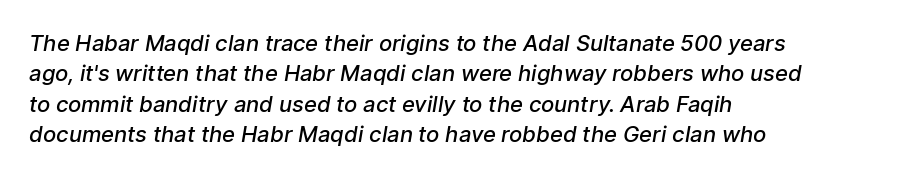
The image shows 22 px text type; set left-aligned, normal line spacing (1.38x), normal letter spacing, not underlined.
